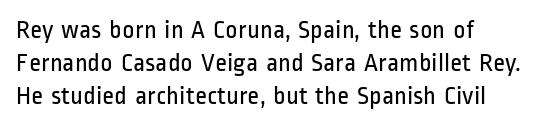
Q: Is the text bold? A: No.
Q: Is the text italic (slanted)? A: No, it is upright.
Q: Is the text underlined? A: No.
Q: Is the spacing between letters normal or unusually wide? A: Normal.
Q: Is the spacing between lines tight, normal or loose? A: Normal.
